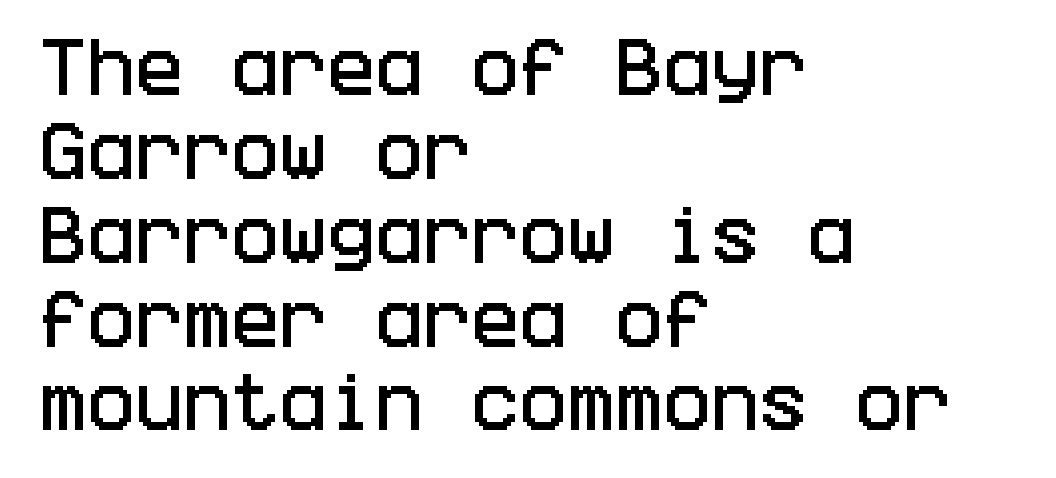
Q: Is the text italic (slanted)? A: No, it is upright.
Q: Is the typeface a serif or a sans-serif typeface? A: Sans-serif.
Q: Is the text underlined? A: No.
Q: How is the paragraph aligned? A: Left-aligned.
Q: Is the spacing between letters normal or unusually wide? A: Normal.
Q: Is the spacing between lines tight, normal or loose? A: Normal.
Q: Width (condensed, normal, or wide)? A: Condensed.
Q: Stroke contrast? A: Low.
Q: x-height? A: Large.
